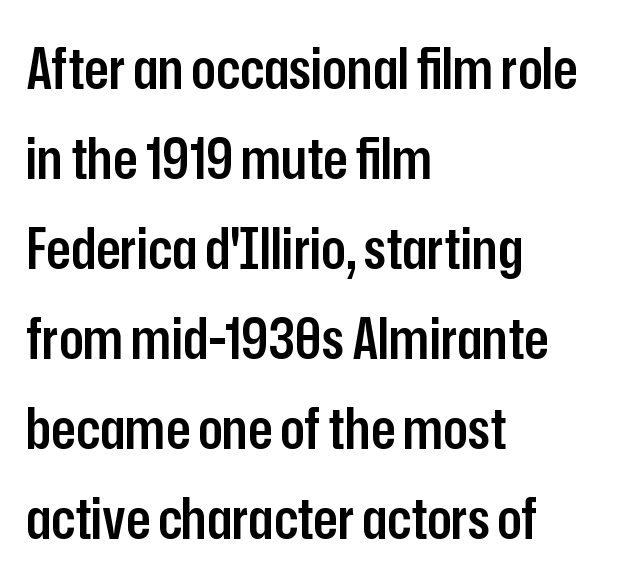
Each line starts at the same left margin while the right side varies. Any mark beneath the type? The region is blank. These words are printed semibold, heavier than regular yet not bold. These lines are rendered in a variable-pitch font. Spacing between characters is what you'd get straight out of the box.
